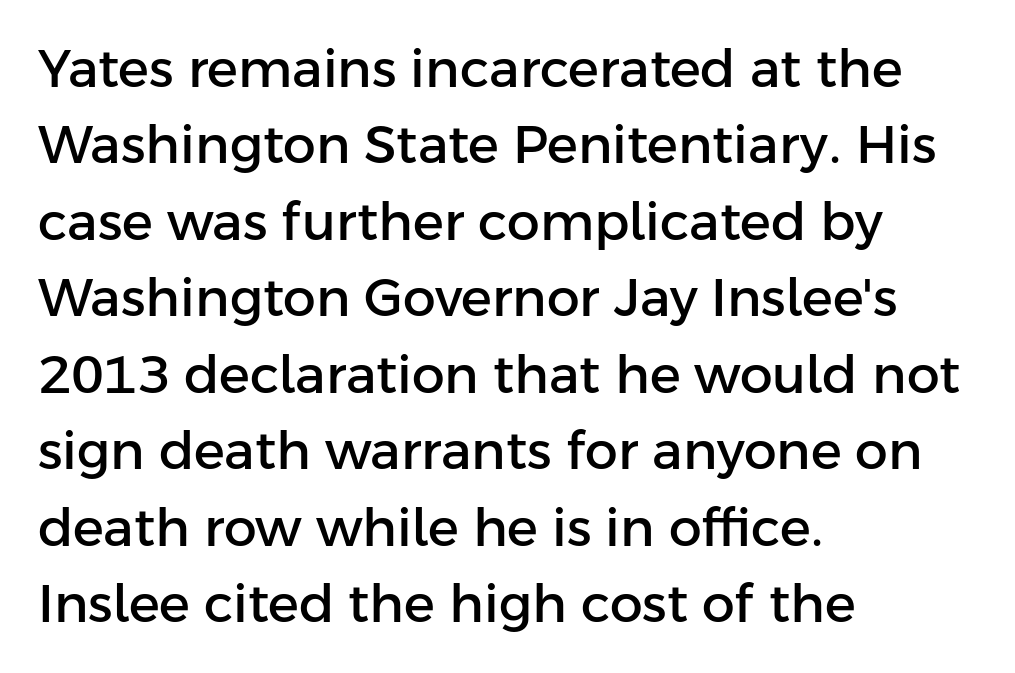
To sum up the face: it is a sans, with no serifs. Rows of type keep a routine distance in the vertical direction. The type sits square on the baseline with zero lean. This sample has the flowing, uneven cadence of proportional lettering. This rendering leaves character spacing at its baseline value.
